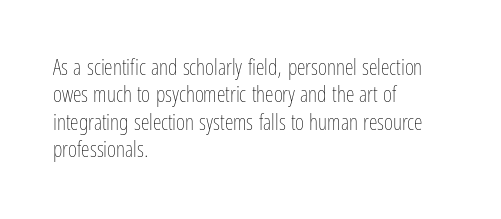
Q: Is the text bold? A: No.
Q: Is the text italic (slanted)? A: No, it is upright.
Q: Is the text underlined? A: No.
Q: How is the paragraph aligned? A: Left-aligned.
Q: Is the spacing between letters normal or unusually wide? A: Normal.
